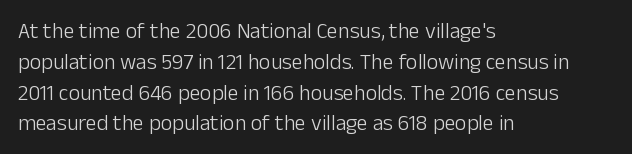
Summary of vertical rhythm: regular, with standard interline spacing. Short note: letters normally spaced. The font's upright variant was chosen for this text. Casual observation: everything's shoved over to the left.
